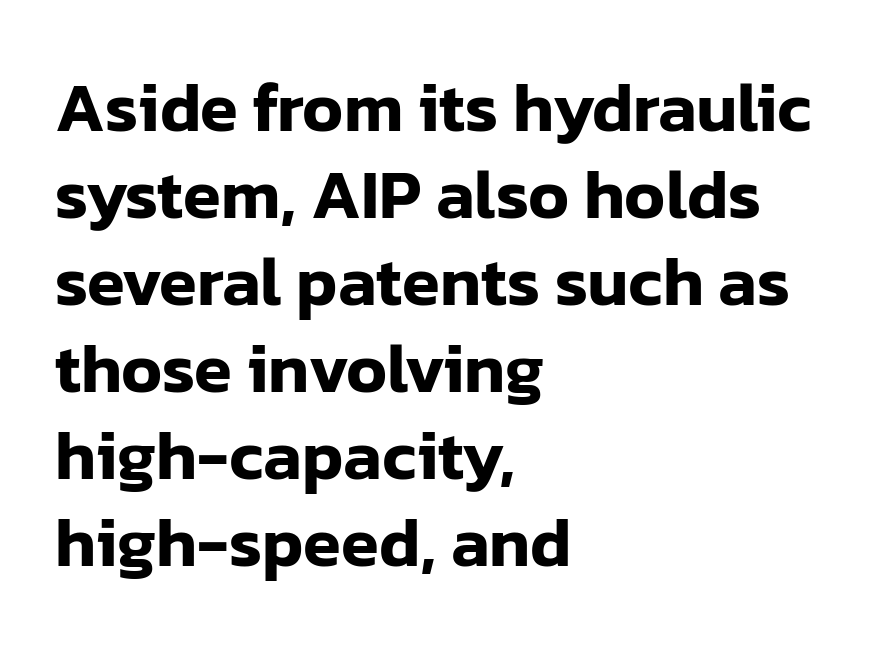
Q: Is the text italic (slanted)? A: No, it is upright.
Q: Is the typeface a serif or a sans-serif typeface? A: Sans-serif.
Q: Is the text underlined? A: No.
Q: How is the paragraph aligned? A: Left-aligned.
Q: Is the spacing between letters normal or unusually wide? A: Normal.
Q: Is the spacing between lines tight, normal or loose? A: Normal.
Q: Width (condensed, normal, or wide)? A: Normal.
Q: Stroke contrast? A: Low.
Q: x-height? A: Medium.
Q: Monospaced? A: No.
